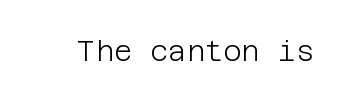
The image shows 28 px light sans-serif type, upright; set normal letter spacing, not underlined; low stroke contrast and a large x-height.
